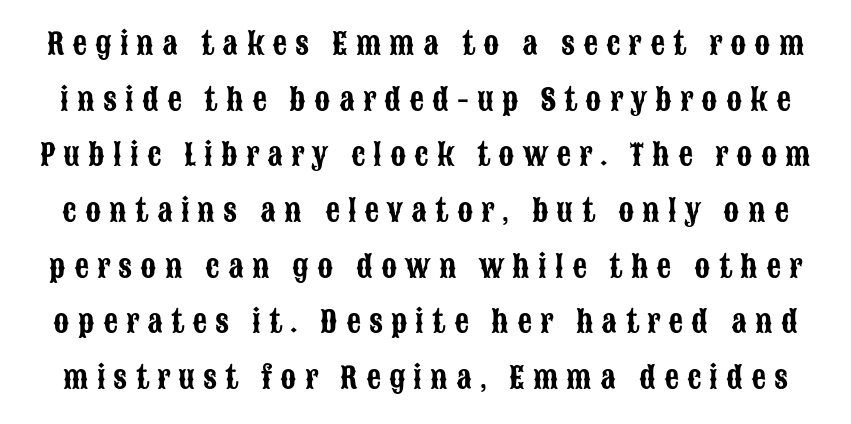
Compared with typical body copy, the letter spacing here is much looser. The block of text is sparse from top to bottom, with ample space between rows. Rule under the text: the space is simply empty. The glyphs in this specimen are sans serif. Spacing verdict: proportional, widths tailored to each character. Quick note: not italic, upright.
